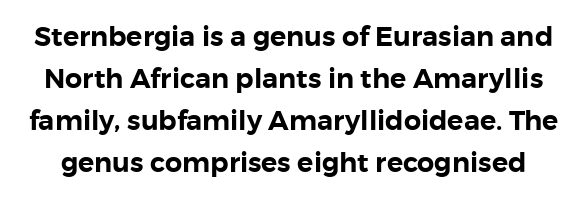
Q: Is the text italic (slanted)? A: No, it is upright.
Q: Is the text underlined? A: No.
Q: Is the spacing between letters normal or unusually wide? A: Normal.
Q: Is the spacing between lines tight, normal or loose? A: Normal.
